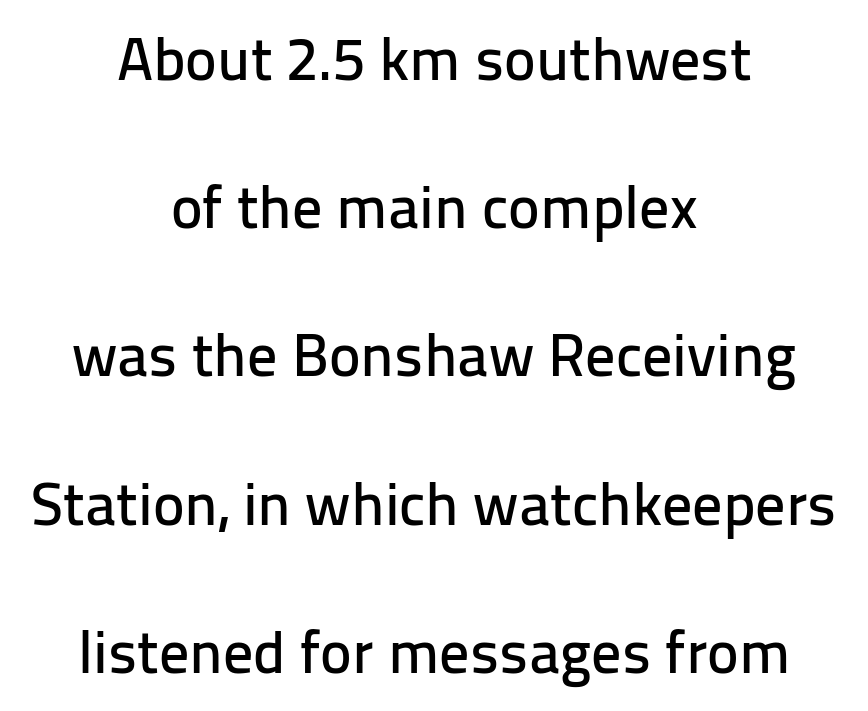
The setting favours the middle, as headings and verse often do. The space directly below the letters is spotless. Nothing sits at the stroke ends, so this counts as sans-serif. Spacing between characters is what you'd get straight out of the box. A great deal of white space separates one row of letters from the next. Is this a fixed-width face? No — the glyphs have proportional, varying widths.
